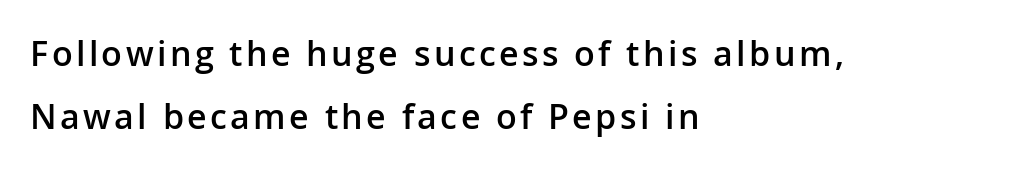
The image shows 34 px semibold sans-serif type, upright; set left-aligned, line spacing 1.85x, not underlined; low stroke contrast and a medium x-height.
